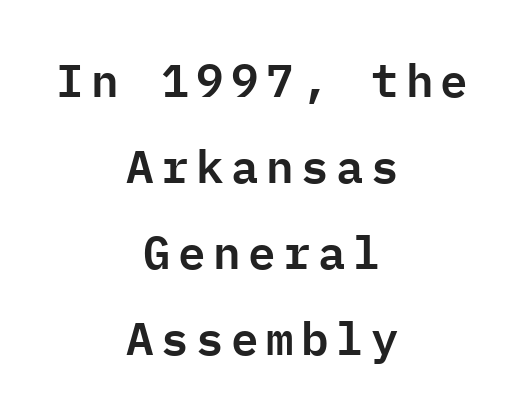
Q: Is the text italic (slanted)? A: No, it is upright.
Q: Is the typeface a serif or a sans-serif typeface? A: Sans-serif.
Q: Is the text underlined? A: No.
Q: How is the paragraph aligned? A: Centered.
Q: Width (condensed, normal, or wide)? A: Normal.
Q: Stroke contrast? A: Low.
Q: x-height? A: Medium.
Q: Monospaced? A: Yes.
